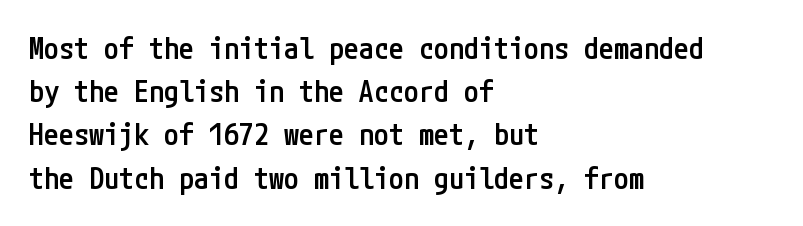
{"serif": "no", "italic": "no", "bold": "semi", "weight": "semibold", "width": "condensed", "stroke_contrast": "low", "x_height": "medium", "underline": "no", "align": "left", "line_spacing": "normal", "line_spacing_ratio": 1.44, "letter_spacing": "normal", "letter_spacing_em": 0.0, "glyph_px": 30}
